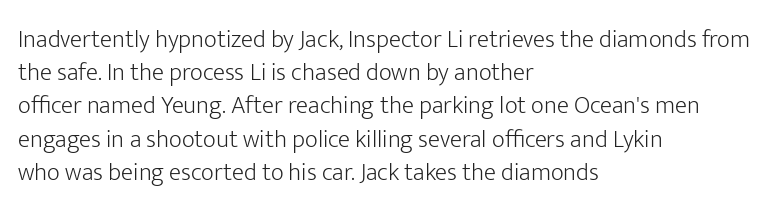
{"italic": "no", "bold": "no", "underline": "no", "align": "left", "line_spacing": "normal", "line_spacing_ratio": 1.33, "letter_spacing": "normal", "letter_spacing_em": 0.0, "glyph_px": 25}
